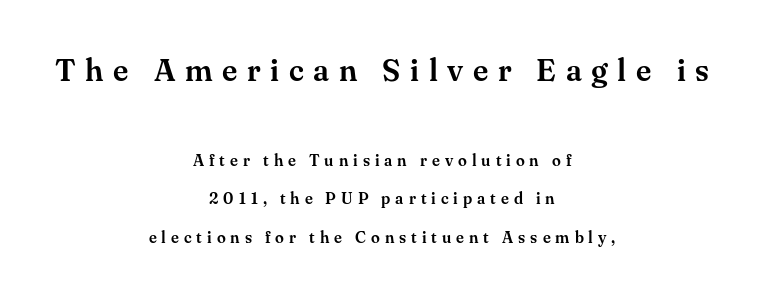
{"serif": "yes", "italic": "no", "width": "normal", "stroke_contrast": "medium", "x_height": "small", "monospaced": "no", "underline": "no", "align": "center", "line_spacing": "loose", "line_spacing_ratio": 2.41, "letter_spacing": "wide", "letter_spacing_em": 0.31, "larger_block": "first", "size_ratio": 1.94, "glyph_px": 31}
